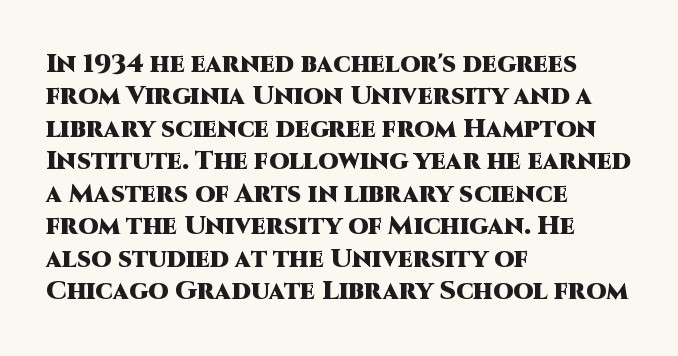
{"italic": "no", "bold": "yes", "underline": "no", "align": "left", "line_spacing": "normal", "line_spacing_ratio": 1.25, "letter_spacing": "normal", "letter_spacing_em": 0.0, "glyph_px": 26}
